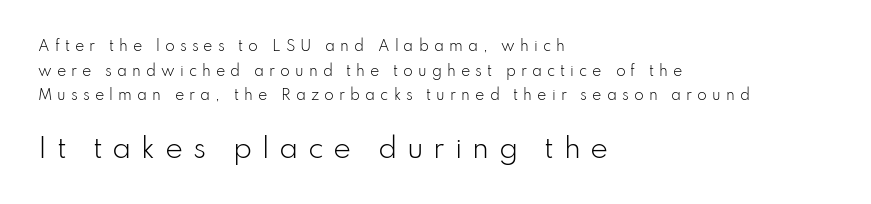
{"italic": "no", "bold": "no", "underline": "no", "align": "left", "line_spacing_ratio": 1.76, "letter_spacing": "wide", "letter_spacing_em": 0.36, "larger_block": "second", "size_ratio": 1.93, "glyph_px": 27}
